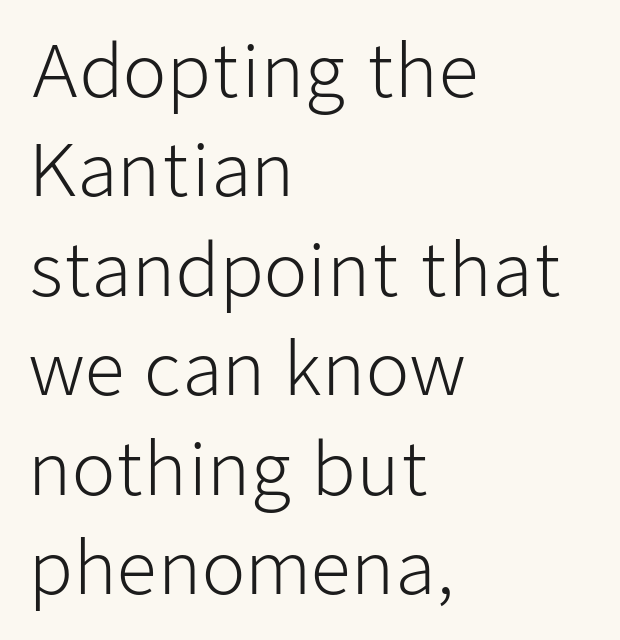
{"serif": "no", "italic": "no", "bold": "no", "weight": "light", "width": "normal", "stroke_contrast": "low", "x_height": "medium", "monospaced": "no", "underline": "no", "align": "left", "line_spacing": "normal", "line_spacing_ratio": 1.4, "letter_spacing": "normal", "letter_spacing_em": 0.0, "glyph_px": 71}
